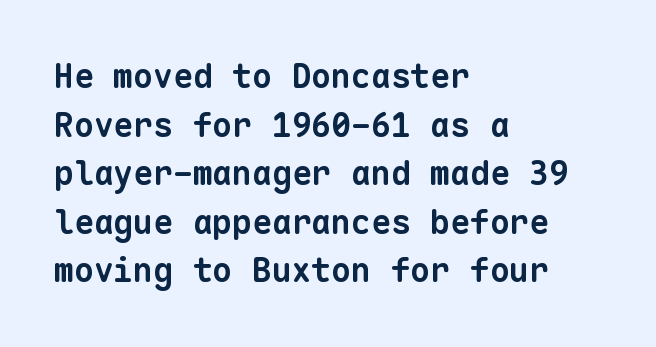
Q: Is the text bold? A: Yes.
Q: Is the typeface a serif or a sans-serif typeface? A: Sans-serif.
Q: Is the text underlined? A: No.
Q: How is the paragraph aligned? A: Left-aligned.
Q: Is the spacing between letters normal or unusually wide? A: Normal.
Q: Is the spacing between lines tight, normal or loose? A: Normal.
Q: Width (condensed, normal, or wide)? A: Normal.
Q: Stroke contrast? A: Low.
Q: x-height? A: Medium.
Q: Monospaced? A: Yes.
